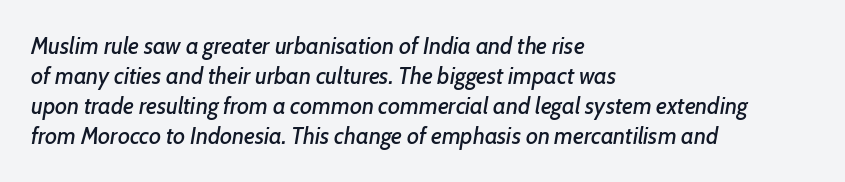
The image shows 23 px text type, italic (leaning right); set left-aligned, normal line spacing (1.31x), normal letter spacing, not underlined.
